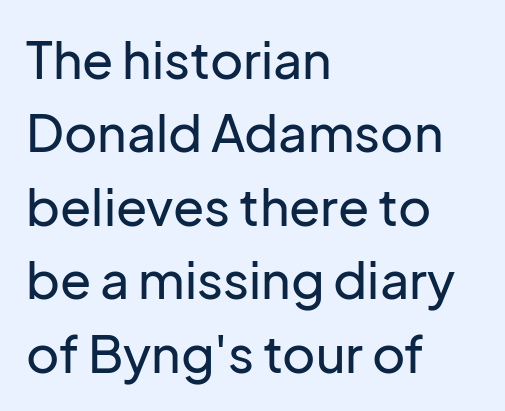
The image shows 51 px sans-serif type, upright; set left-aligned, normal line spacing (1.44x), normal letter spacing, not underlined; low stroke contrast and a medium x-height.
